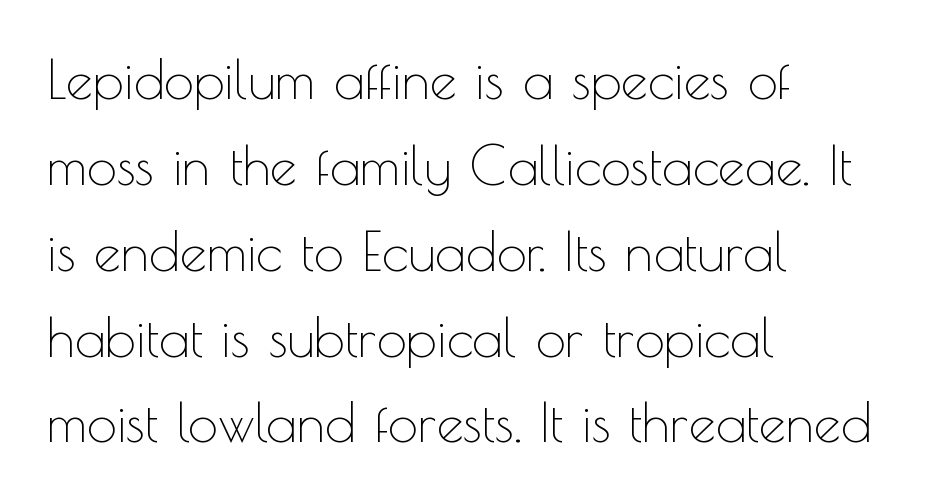
The image shows 54 px thin sans-serif type, upright; set left-aligned, normal line spacing (1.59x), normal letter spacing, not underlined; a small x-height.
